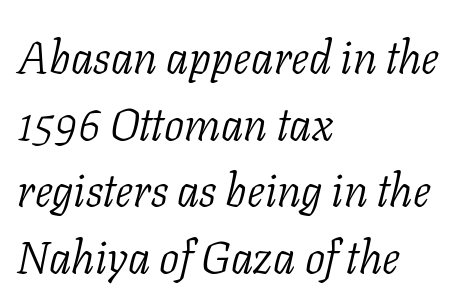
Q: Is the text bold? A: No.
Q: Is the text italic (slanted)? A: Yes, it leans right by about 11 degrees.
Q: Is the typeface a serif or a sans-serif typeface? A: Serif.
Q: Is the text underlined? A: No.
Q: How is the paragraph aligned? A: Left-aligned.
Q: Is the spacing between letters normal or unusually wide? A: Normal.
Q: Is the spacing between lines tight, normal or loose? A: Normal.
Q: Width (condensed, normal, or wide)? A: Normal.
Q: Stroke contrast? A: Low.
Q: x-height? A: Medium.
Q: Monospaced? A: No.
